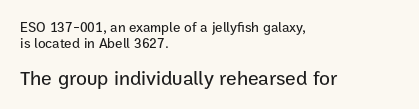
The lettering stays uniformly vertical, giving the passage a roman look. Alignment: flush left. Lines of text with bare space underneath. A typesetter would call this zero additional tracking. The composition opens small and finishes big.
